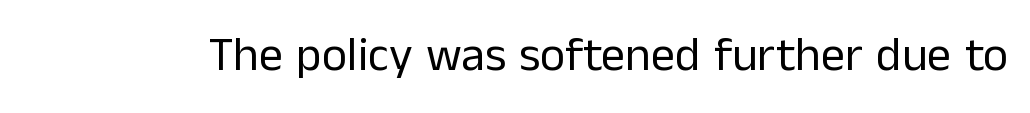
Q: Is the text bold? A: No.
Q: Is the text italic (slanted)? A: No, it is upright.
Q: Is the typeface a serif or a sans-serif typeface? A: Sans-serif.
Q: Is the text underlined? A: No.
Q: Is the spacing between letters normal or unusually wide? A: Normal.
Q: Width (condensed, normal, or wide)? A: Normal.
Q: Stroke contrast? A: Low.
Q: x-height? A: Medium.
Q: Monospaced? A: No.
